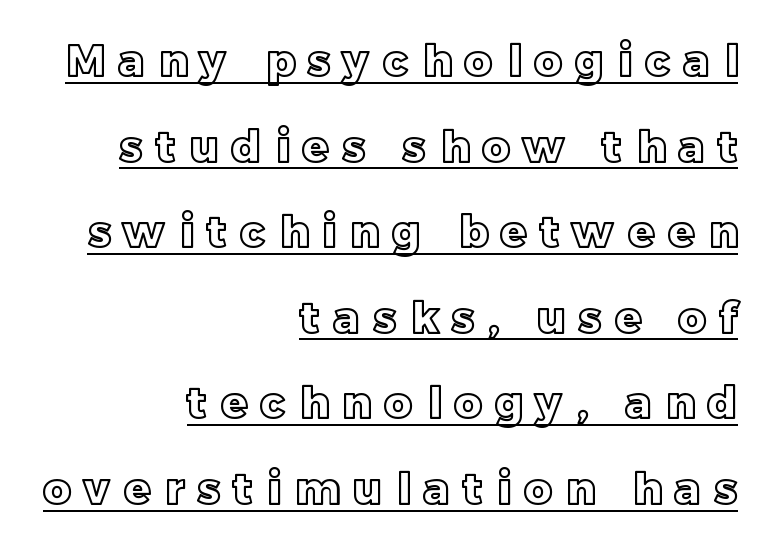
The image shows 43 px text type, upright; set right-aligned, loose line spacing (1.99x), unusually wide letter spacing (+0.32 em), underlined; a large x-height.
